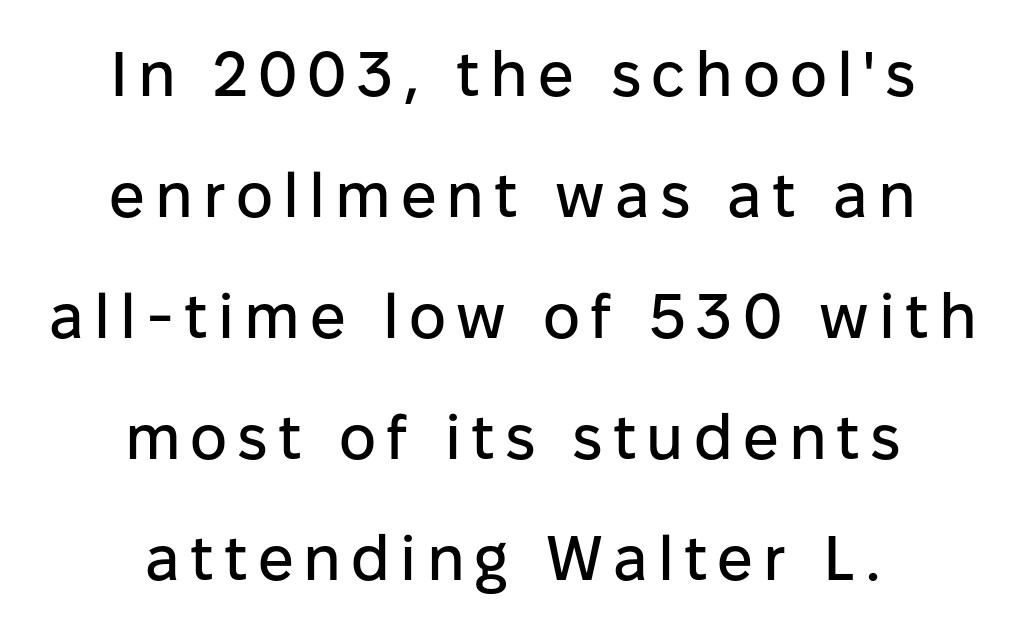
Style check: upright. Any mark beneath the type? The region is blank. A typesetter would call this proportional, since set widths differ per character. Where is the straight margin? There isn't one; the lines are centered.
